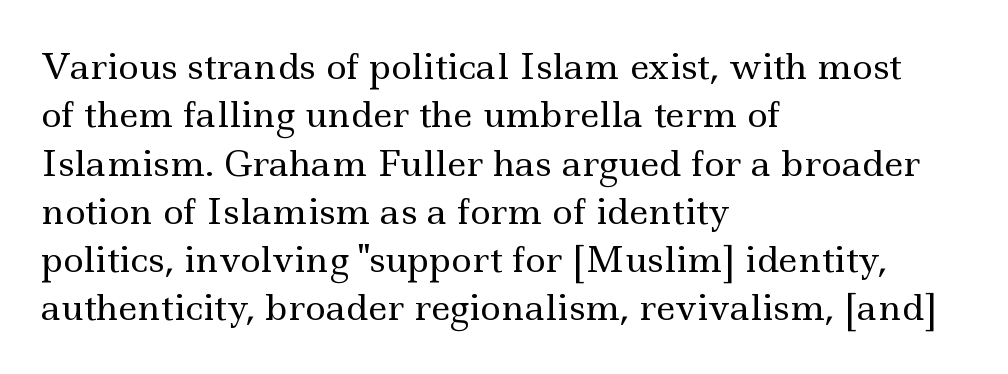
The image shows 35 px regular-weight, wide serif type, upright; set left-aligned, normal line spacing (1.38x), normal letter spacing, not underlined; a small x-height.
